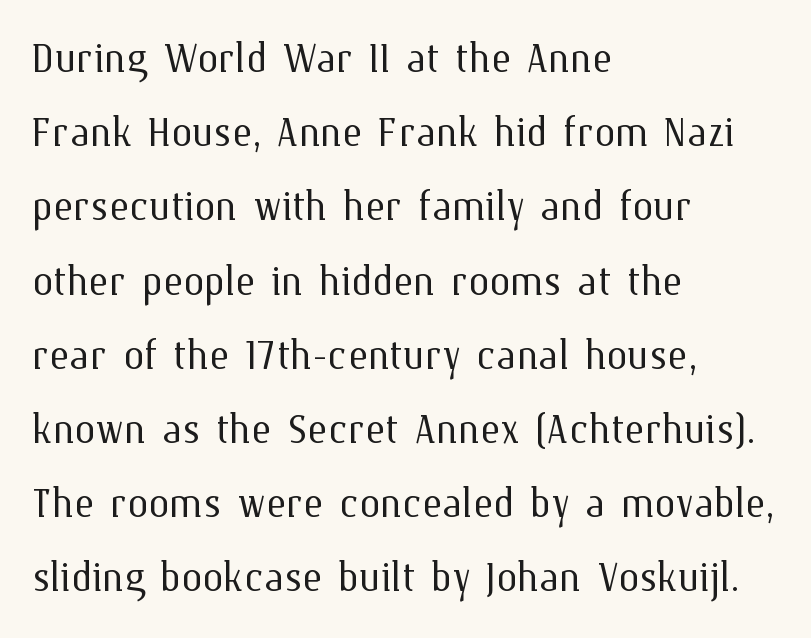
The image shows 53 px light type, upright; set left-aligned, normal line spacing (1.4x), normal letter spacing, not underlined; medium stroke contrast and a medium x-height.
